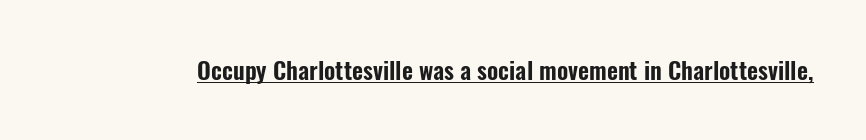
The image shows 24 px text type, upright; set normal letter spacing, underlined.
